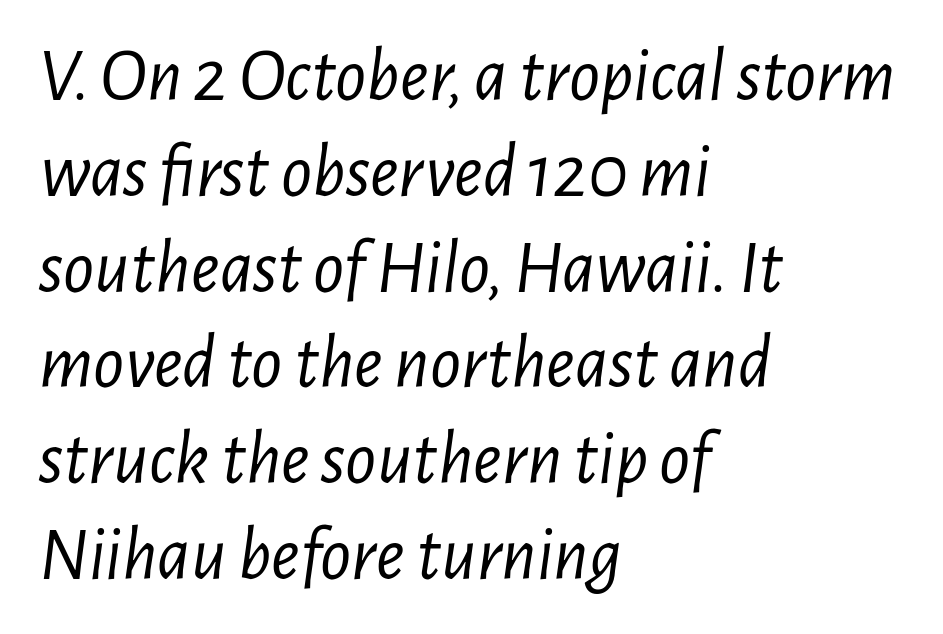
The image shows 76 px light, condensed type, italic (leaning right); set left-aligned, normal line spacing (1.26x), normal letter spacing, not underlined; low stroke contrast and a medium x-height.
